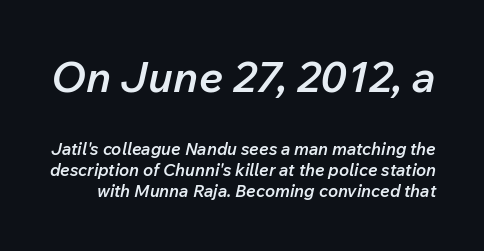
{"italic": "yes", "lean": "right", "slant_degrees": 12, "bold": "semi", "weight": "semibold", "width": "normal", "stroke_contrast": "low", "x_height": "medium", "monospaced": "no", "underline": "no", "line_spacing": "normal", "line_spacing_ratio": 1.26, "letter_spacing": "normal", "letter_spacing_em": 0.0, "larger_block": "first", "size_ratio": 2.53, "glyph_px": 43}
